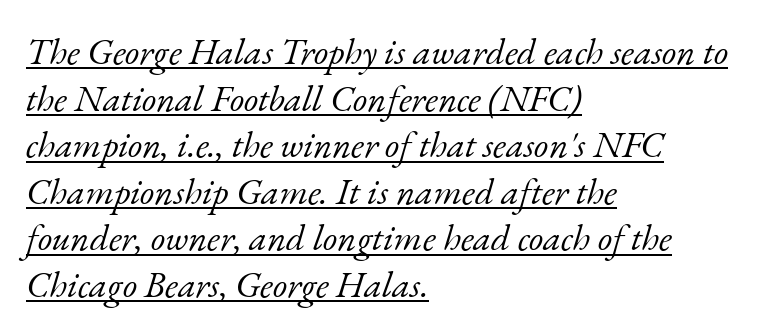
{"serif": "yes", "italic": "yes", "lean": "right", "slant_degrees": 17, "bold": "no", "weight": "light", "width": "normal", "stroke_contrast": "low", "x_height": "small", "monospaced": "no", "underline": "yes", "align": "left", "line_spacing": "normal", "line_spacing_ratio": 1.26, "letter_spacing": "normal", "letter_spacing_em": 0.0, "glyph_px": 37}
